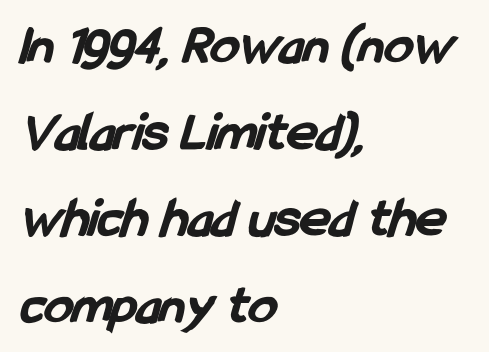
Q: Is the text bold? A: Yes.
Q: Is the typeface a serif or a sans-serif typeface? A: Sans-serif.
Q: Is the text underlined? A: No.
Q: How is the paragraph aligned? A: Left-aligned.
Q: Is the spacing between letters normal or unusually wide? A: Normal.
Q: Is the spacing between lines tight, normal or loose? A: Normal.
Q: Width (condensed, normal, or wide)? A: Condensed.
Q: Stroke contrast? A: Low.
Q: x-height? A: Medium.
Q: Monospaced? A: No.
